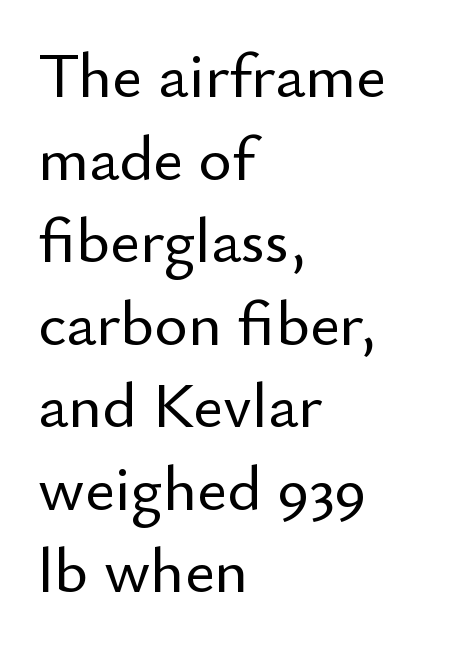
{"serif": "no", "italic": "no", "width": "normal", "stroke_contrast": "low", "x_height": "small", "monospaced": "no", "underline": "no", "align": "left", "line_spacing": "normal", "line_spacing_ratio": 1.29, "letter_spacing": "normal", "letter_spacing_em": 0.0, "glyph_px": 64}
